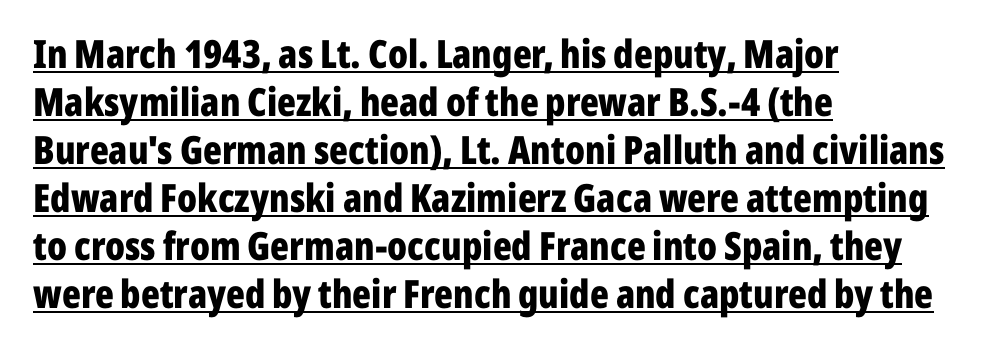
{"serif": "no", "italic": "no", "bold": "yes", "weight": "bold", "width": "condensed", "stroke_contrast": "low", "x_height": "medium", "monospaced": "no", "underline": "yes", "align": "left", "line_spacing_ratio": 1.23, "letter_spacing": "normal", "letter_spacing_em": 0.0, "glyph_px": 39}
